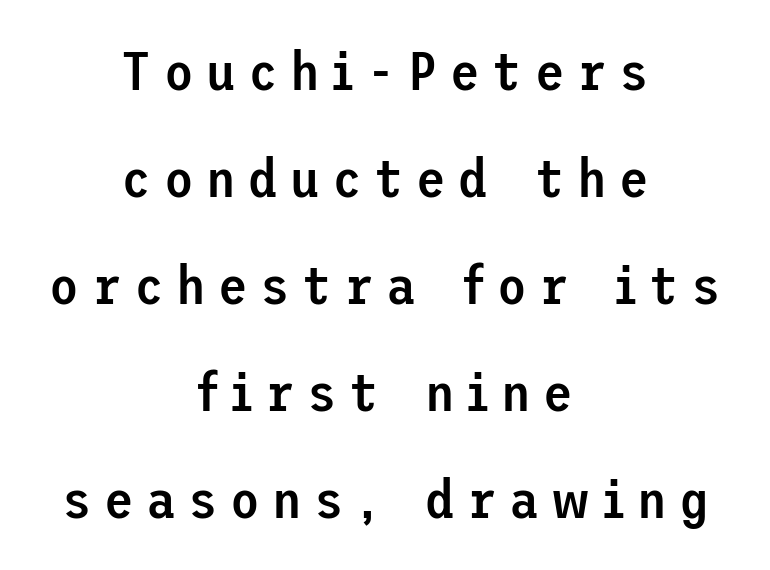
Q: Is the text bold? A: Semi-bold.
Q: Is the text italic (slanted)? A: No, it is upright.
Q: Is the typeface a serif or a sans-serif typeface? A: Sans-serif.
Q: Is the text underlined? A: No.
Q: How is the paragraph aligned? A: Centered.
Q: Is the spacing between letters normal or unusually wide? A: Unusually wide.
Q: Is the spacing between lines tight, normal or loose? A: Loose.
Q: Width (condensed, normal, or wide)? A: Normal.
Q: Stroke contrast? A: Low.
Q: x-height? A: Medium.
